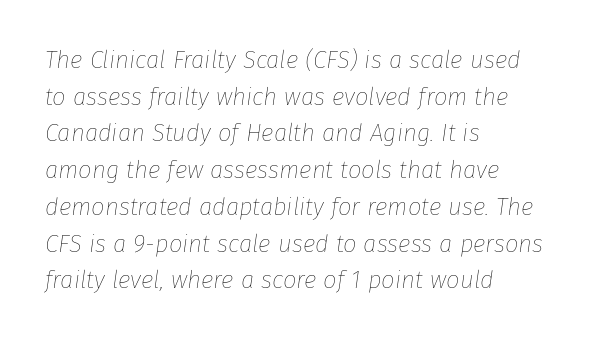
Standard letterfit; no display-style spreading of the glyphs. Summary of vertical rhythm: regular, with standard interline spacing. Glance below the letters and you will spot only blank space. Think standard paragraph weight, or any step lighter than that. Rendered with sloped, italic letterforms.
